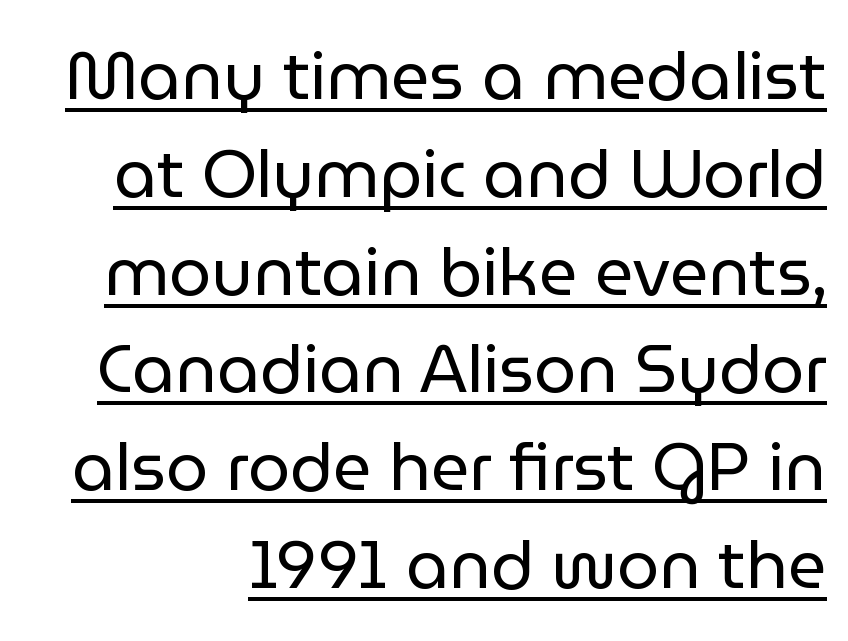
The image shows 67 px regular-weight sans-serif type, upright; set normal line spacing (1.46x), normal letter spacing, underlined; low stroke contrast and a medium x-height.
